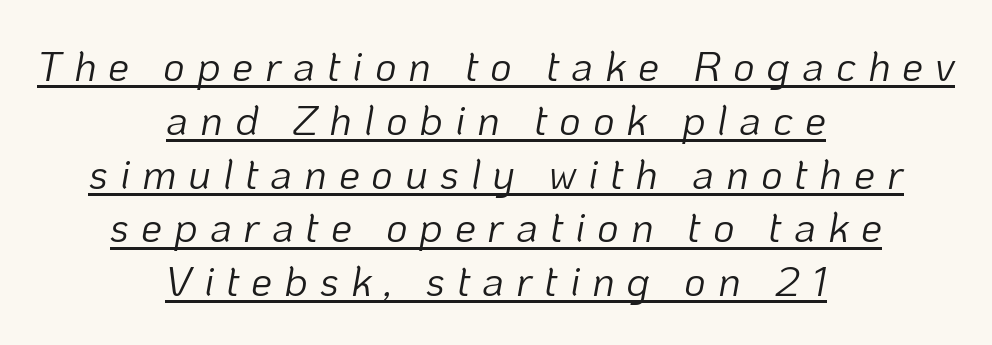
Here the glyphs are tracked loosely, breaking word shapes into spaced letters. Emphasis is given by a line drawn under the lettering. The face used here is proportionally spaced, like ordinary book or web type. The text carries the slant typical of an italic or oblique font.
